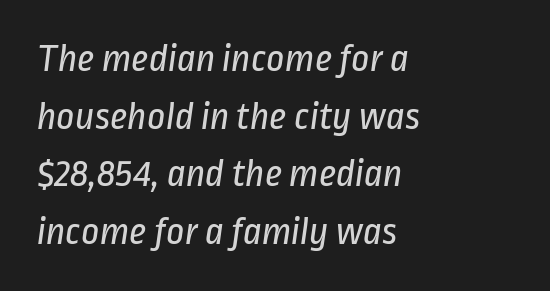
Q: Is the text bold? A: No.
Q: Is the typeface a serif or a sans-serif typeface? A: Sans-serif.
Q: Is the text underlined? A: No.
Q: How is the paragraph aligned? A: Left-aligned.
Q: Is the spacing between letters normal or unusually wide? A: Normal.
Q: Is the spacing between lines tight, normal or loose? A: Normal.
Q: Width (condensed, normal, or wide)? A: Condensed.
Q: Stroke contrast? A: Low.
Q: x-height? A: Medium.
Q: Monospaced? A: No.
